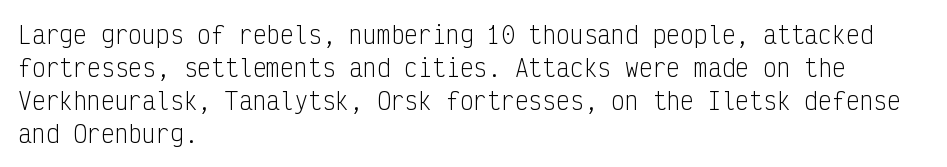
Honestly, the row spacing looks completely unremarkable. Caption: face not bold, strokes unweighted. Posture: vertical. This rendering features lettering with no underline. The setting favours the left margin, as ordinary paragraphs usually do.
